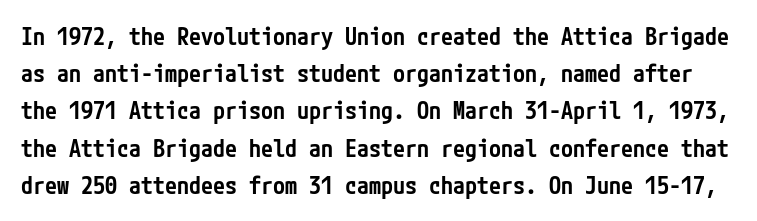
{"italic": "no", "bold": "semi", "underline": "no", "line_spacing": "normal", "line_spacing_ratio": 1.55, "letter_spacing": "normal", "letter_spacing_em": 0.0, "glyph_px": 24}
